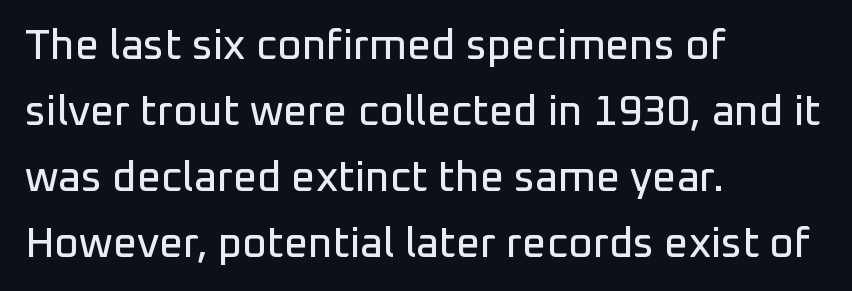
These lines are rendered in a variable-pitch font. The rendering keeps characters at their native spacing. A normal amount of white space separates one row of letters from the next. Are there feet on the stems? There aren't — it's a sans. Does the lettering tilt? It doesn't — this is upright. Underlining? Definitely not there.
